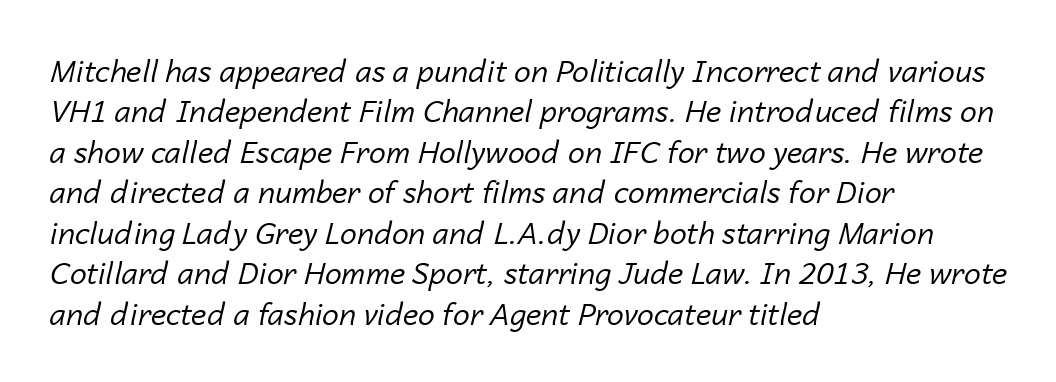
The image shows 30 px regular-weight type, italic (leaning right); set left-aligned, normal line spacing (1.35x), normal letter spacing, not underlined; low stroke contrast and a medium x-height.
